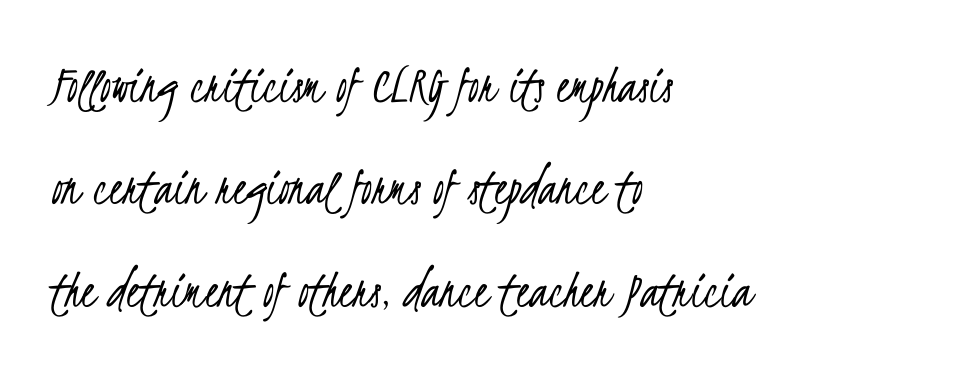
{"serif": "no", "bold": "no", "weight": "light", "width": "condensed", "stroke_contrast": "low", "x_height": "small", "monospaced": "no", "underline": "no", "align": "left", "line_spacing_ratio": 1.86, "letter_spacing": "normal", "letter_spacing_em": 0.0, "glyph_px": 55}
